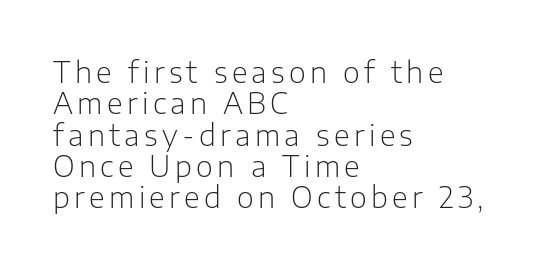
The image shows 29 px light sans-serif type, upright; set left-aligned, tight line spacing (1.08x), not underlined; low stroke contrast and a medium x-height.
